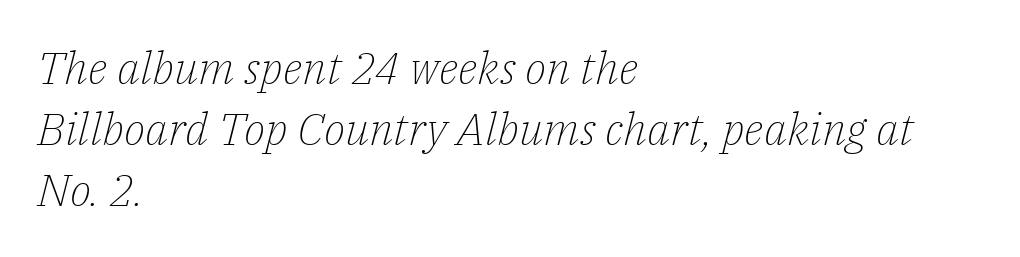
Students, observe: this is what conventionally led text looks like. In terms of letterform style, serifs are clearly present. Only glyphs here, with clear space below each row. Here the designer chose a conventional face with non-uniform glyph widths.
